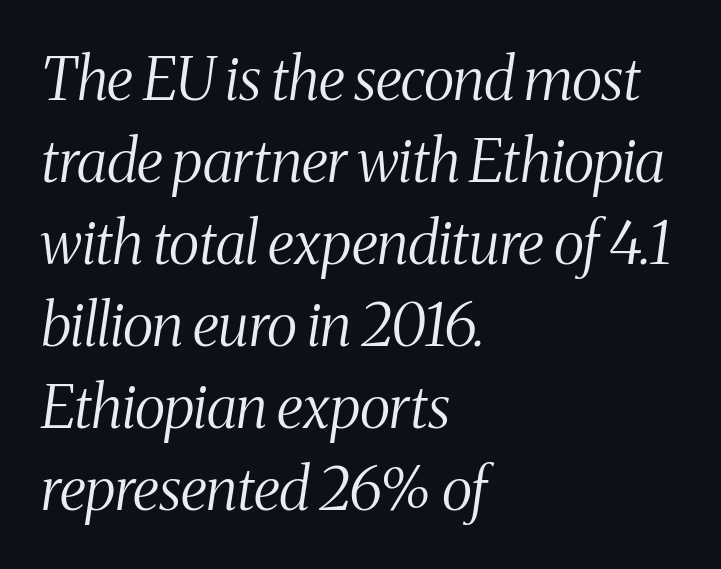
The image shows 59 px light, condensed serif type, italic (leaning right); set left-aligned, normal line spacing (1.39x), normal letter spacing, not underlined; medium stroke contrast and a medium x-height.
